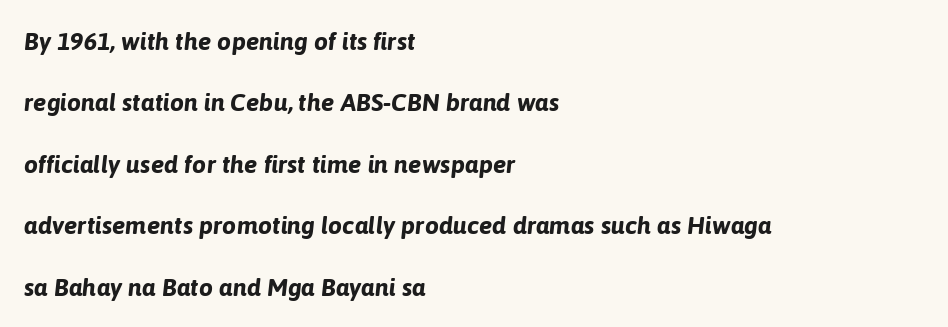
{"italic": "yes", "lean": "right", "slant_degrees": 6, "bold": "yes", "underline": "no", "align": "left", "line_spacing": "loose", "line_spacing_ratio": 2.46, "letter_spacing": "normal", "letter_spacing_em": 0.0, "glyph_px": 25}
